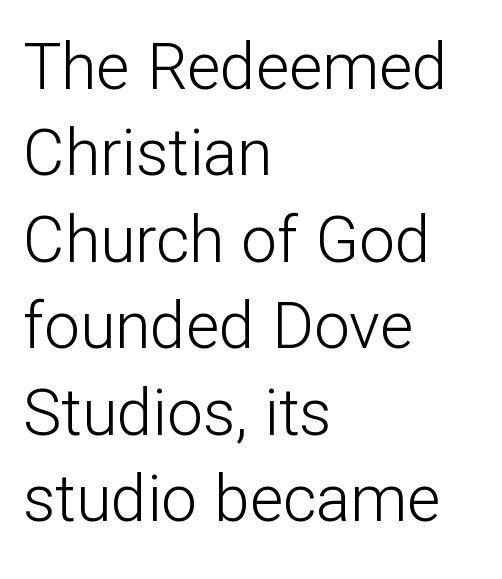
A normal amount of white space separates one row of letters from the next. Each letter keeps its own natural width here, so spacing adapts to shape. In terms of posture, this sample is upright. Note: no serifs on the glyphs. Compared with a centered layout, this one pins lines to the left instead.
